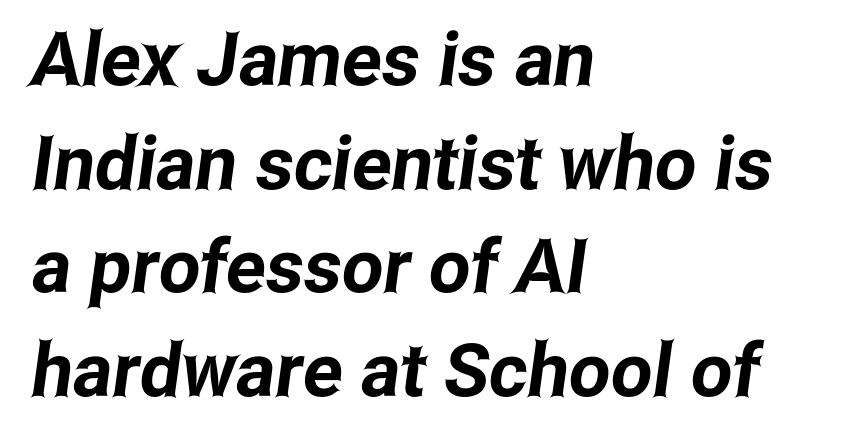
Leading matches the norm, producing a regular column. Spacing between characters is what you'd get straight out of the box. Typographically, this falls in the sans-serif category. Each letter keeps its own natural width here, so spacing adapts to shape. Each line starts at the same left margin while the right side varies.
